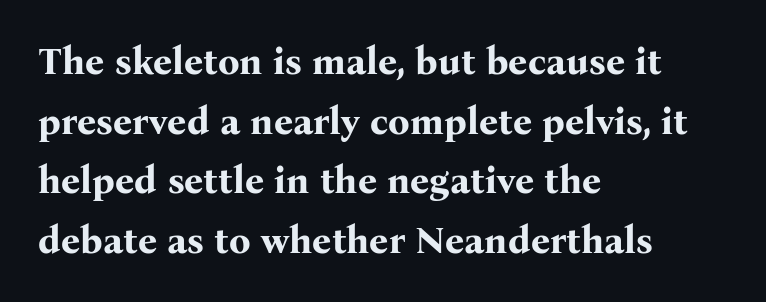
The image shows 38 px bold serif type, upright; set left-aligned, normal line spacing (1.57x), normal letter spacing, not underlined; medium stroke contrast and a medium x-height.
